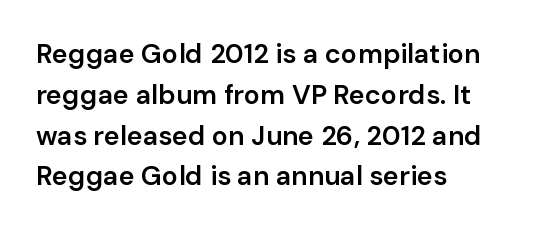
Q: Is the text bold? A: Semi-bold.
Q: Is the text italic (slanted)? A: No, it is upright.
Q: Is the text underlined? A: No.
Q: How is the paragraph aligned? A: Left-aligned.
Q: Is the spacing between letters normal or unusually wide? A: Normal.
Q: Is the spacing between lines tight, normal or loose? A: Normal.
